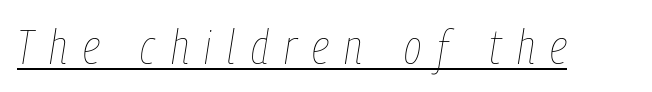
The image shows 48 px thin, condensed type, italic (leaning right); set unusually wide letter spacing (+0.33 em), underlined; low stroke contrast and a medium x-height.
